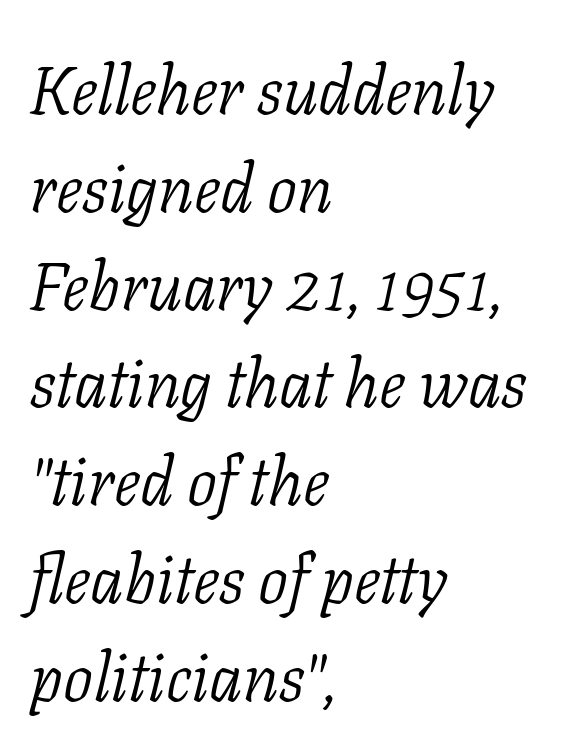
Observe the lean: these are italic letterforms. Looks like regular typesetting: each glyph gets only the width it needs. Check where the strokes stop: tiny serifs finish them off. Every row of glyphs begins at an identical x-position on the left.
